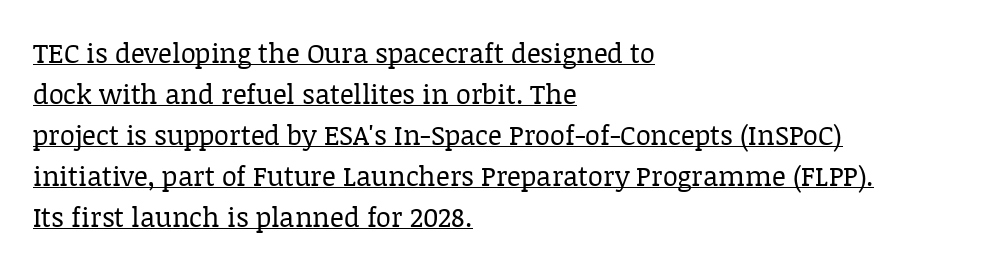
The setting favours the left margin, as ordinary paragraphs usually do. What's the leading like? Ordinary, nothing unusual. Compared with a typical body face, this is equally light or lighter still. This is the regular roman posture of the typeface. A continuous stroke trails under the words, as in a hyperlink. The line texture is even and compact thanks to regular tracking.
